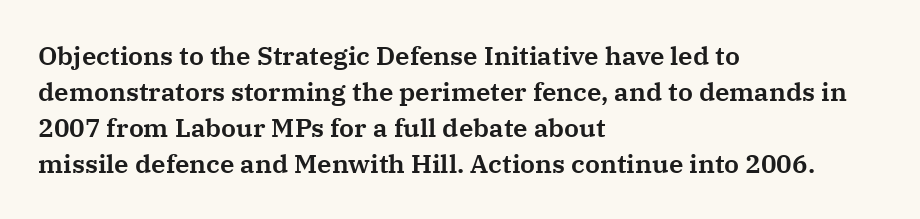
{"italic": "no", "underline": "no", "align": "left", "line_spacing": "normal", "line_spacing_ratio": 1.38, "letter_spacing": "normal", "letter_spacing_em": 0.0, "glyph_px": 26}
